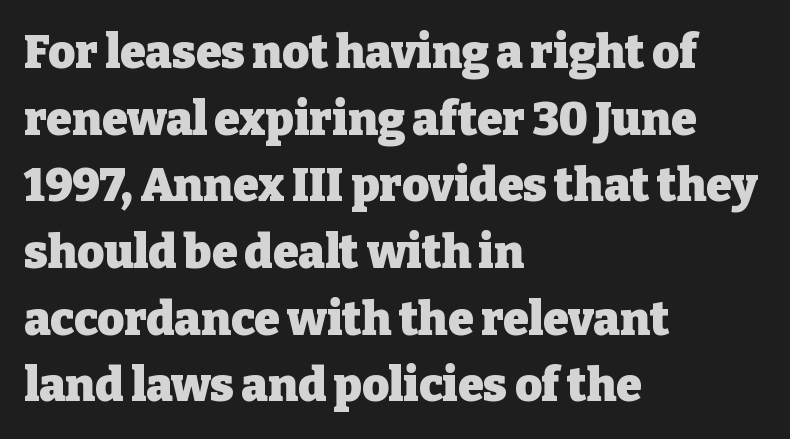
Each letter keeps its own natural width here, so spacing adapts to shape. The glyphs have the mass of a bold cut. Left-aligned paragraph, ragged on the right. The typeface chosen for these lines features serifs. Designer's note — italics off, roman on. Evenly set lines give the paragraph a standard silhouette.
